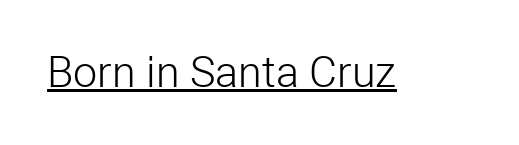
Q: Is the text bold? A: No.
Q: Is the text italic (slanted)? A: No, it is upright.
Q: Is the typeface a serif or a sans-serif typeface? A: Sans-serif.
Q: Is the text underlined? A: Yes.
Q: Is the spacing between letters normal or unusually wide? A: Normal.
Q: Width (condensed, normal, or wide)? A: Normal.
Q: Stroke contrast? A: Low.
Q: x-height? A: Medium.
Q: Monospaced? A: No.
